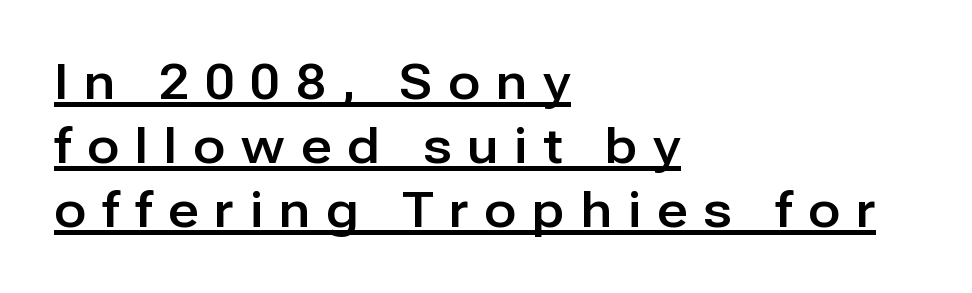
{"serif": "no", "italic": "no", "width": "normal", "stroke_contrast": "low", "x_height": "medium", "monospaced": "no", "underline": "yes", "align": "left", "line_spacing": "normal", "line_spacing_ratio": 1.33, "letter_spacing": "wide", "letter_spacing_em": 0.33, "glyph_px": 48}
